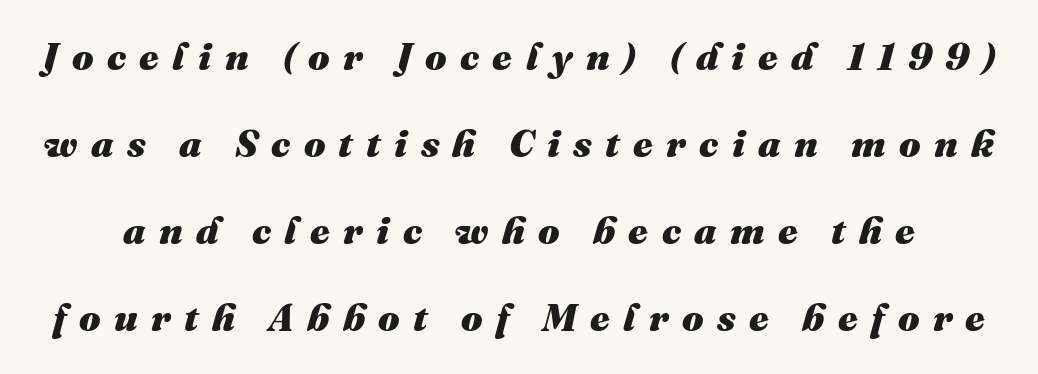
{"italic": "yes", "lean": "right", "slant_degrees": 16, "bold": "yes", "weight": "heavy", "width": "normal", "stroke_contrast": "medium", "x_height": "medium", "monospaced": "no", "underline": "no", "line_spacing": "loose", "line_spacing_ratio": 2.29, "letter_spacing": "wide", "letter_spacing_em": 0.35, "glyph_px": 38}
